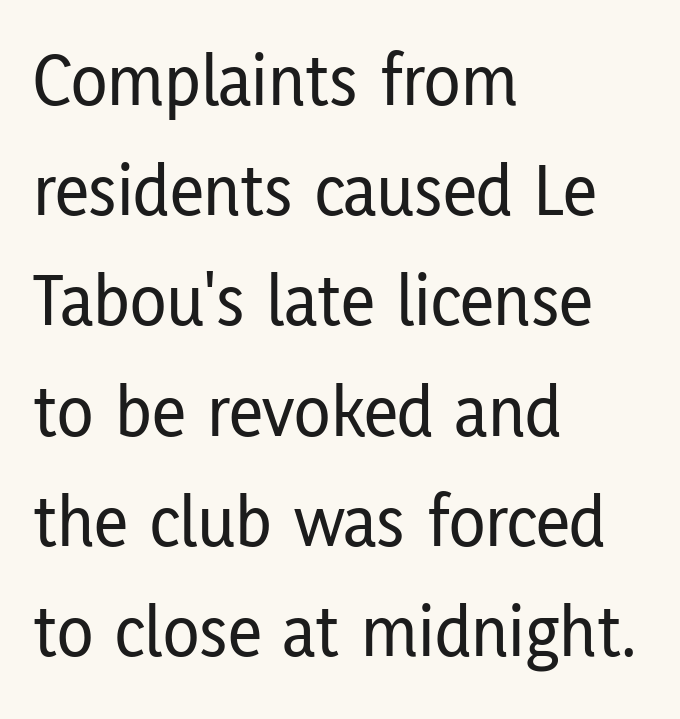
{"serif": "no", "italic": "no", "width": "condensed", "stroke_contrast": "low", "x_height": "medium", "monospaced": "no", "underline": "no", "align": "left", "line_spacing": "normal", "line_spacing_ratio": 1.47, "letter_spacing": "normal", "letter_spacing_em": 0.0, "glyph_px": 75}
